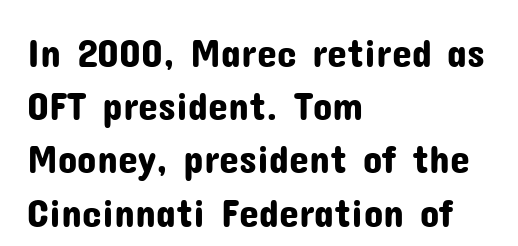
Q: Is the text italic (slanted)? A: No, it is upright.
Q: Is the typeface a serif or a sans-serif typeface? A: Sans-serif.
Q: Is the text underlined? A: No.
Q: How is the paragraph aligned? A: Left-aligned.
Q: Is the spacing between letters normal or unusually wide? A: Normal.
Q: Is the spacing between lines tight, normal or loose? A: Normal.
Q: Width (condensed, normal, or wide)? A: Normal.
Q: Stroke contrast? A: Low.
Q: x-height? A: Medium.
Q: Monospaced? A: No.
